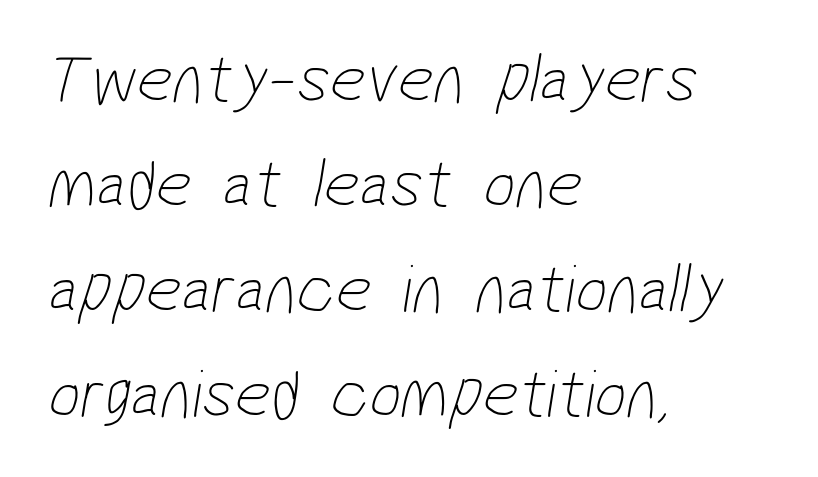
{"serif": "no", "bold": "no", "weight": "thin", "width": "condensed", "stroke_contrast": "low", "x_height": "medium", "monospaced": "no", "underline": "no", "align": "left", "line_spacing": "normal", "line_spacing_ratio": 1.5, "letter_spacing": "normal", "letter_spacing_em": 0.0, "glyph_px": 70}
